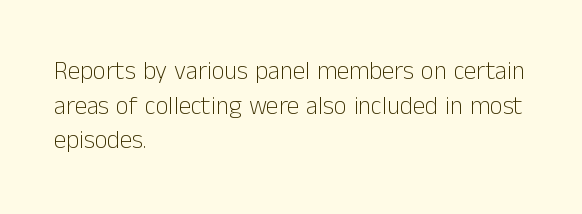
The letters stand straight up with perfectly vertical stems. The typesetter chose a ragged-right arrangement here. What's the leading like? Ordinary, nothing unusual. Nothing unusual about the tracking: characters are spaced as the font intends. Is the stroke heavy? The answer is a plain regular-or-lighter.
